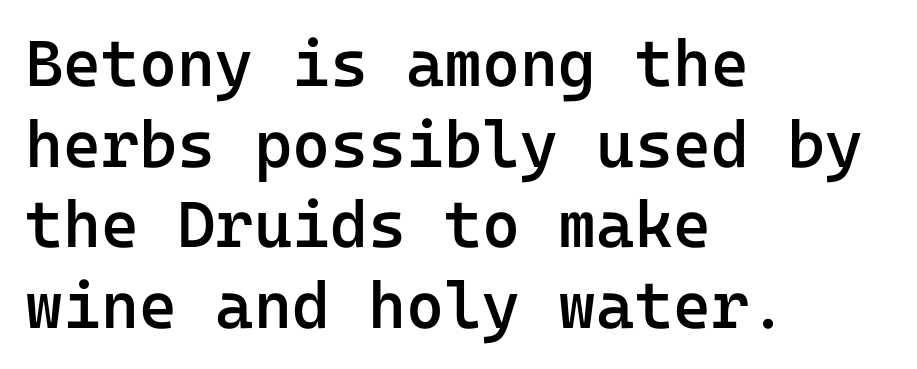
The image shows 65 px semibold sans-serif type, upright, monospaced; set left-aligned, line spacing 1.24x, normal letter spacing, not underlined; low stroke contrast and a medium x-height.
